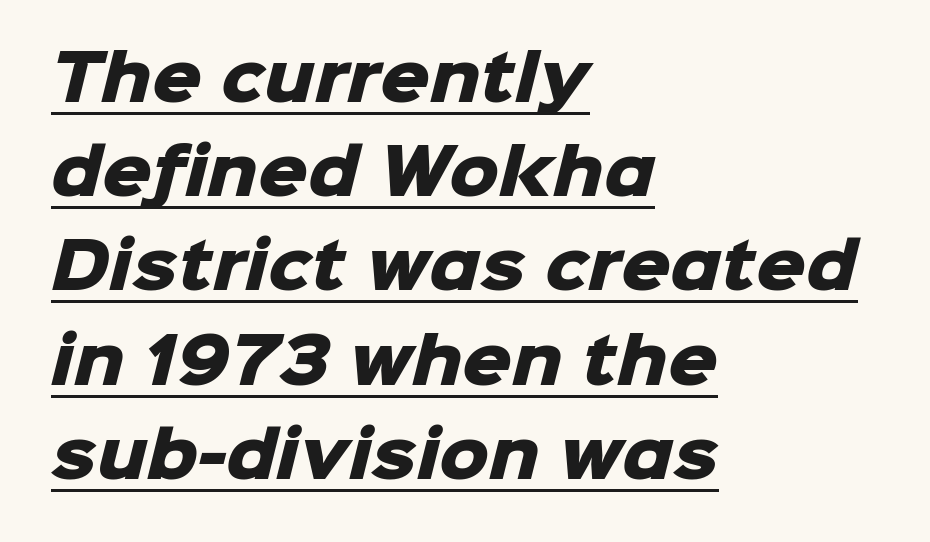
The image shows 62 px heavy sans-serif type; set left-aligned, normal line spacing (1.52x), normal letter spacing, underlined; low stroke contrast and a medium x-height.
